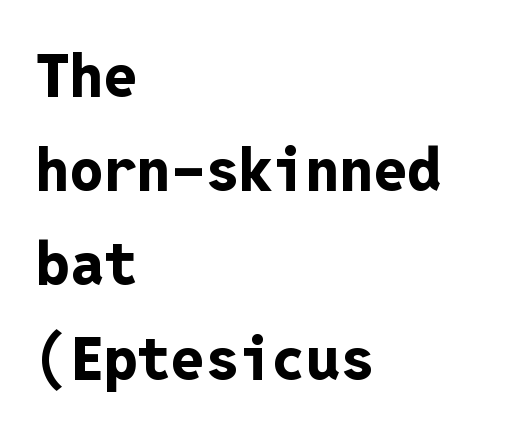
Designer's note — italics off, roman on. Every character here occupies the same horizontal width, giving the sample a typewriter-like rhythm. Only glyphs here, with clear space below each row. A student would call this left alignment; a typographer would say flush left, rag right.
